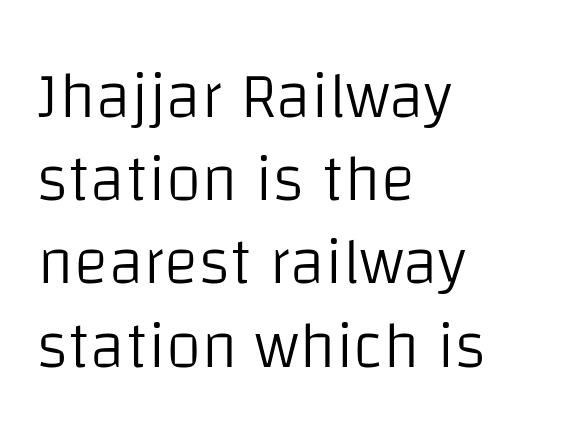
{"serif": "no", "italic": "no", "bold": "no", "weight": "light", "width": "normal", "stroke_contrast": "low", "x_height": "large", "monospaced": "no", "underline": "no", "align": "left", "line_spacing": "normal", "line_spacing_ratio": 1.28, "letter_spacing": "normal", "letter_spacing_em": 0.0, "glyph_px": 65}
